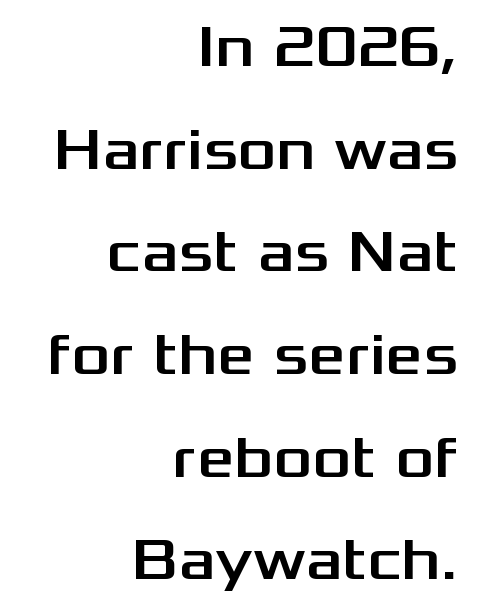
Words float on clear page, feet unadorned. Vertical strokes here are truly vertical. Look at the bottom of the vertical strokes: they stop flat, with no serifs. This rendering uses right alignment, leaving the left contour irregular. Proportional: the letters do not fall into vertical columns.
